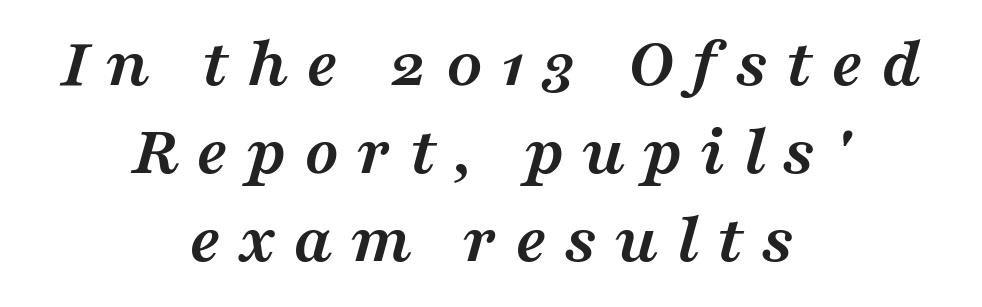
Q: Is the text bold? A: Yes.
Q: Is the text italic (slanted)? A: Yes, it leans right by about 16 degrees.
Q: Is the typeface a serif or a sans-serif typeface? A: Serif.
Q: Is the text underlined? A: No.
Q: How is the paragraph aligned? A: Centered.
Q: Is the spacing between letters normal or unusually wide? A: Unusually wide.
Q: Width (condensed, normal, or wide)? A: Wide.
Q: Stroke contrast? A: Medium.
Q: x-height? A: Medium.
Q: Monospaced? A: No.
